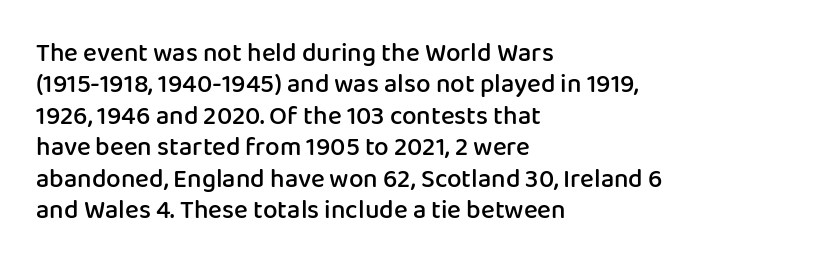
Q: Is the text bold? A: Semi-bold.
Q: Is the text italic (slanted)? A: No, it is upright.
Q: Is the text underlined? A: No.
Q: How is the paragraph aligned? A: Left-aligned.
Q: Is the spacing between letters normal or unusually wide? A: Normal.
